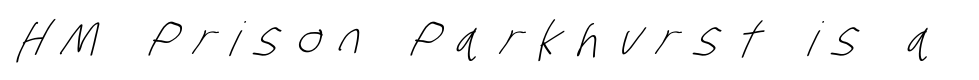
The image shows 47 px light, condensed sans-serif type; set unusually wide letter spacing (+0.38 em), not underlined; low stroke contrast and a large x-height.
